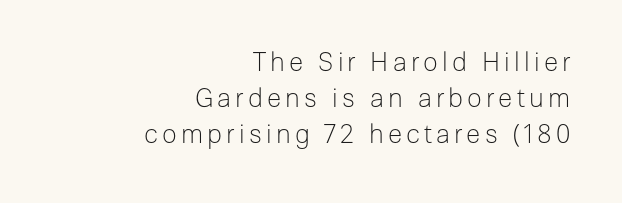
Q: Is the text bold? A: No.
Q: Is the text italic (slanted)? A: No, it is upright.
Q: Is the text underlined? A: No.
Q: How is the paragraph aligned? A: Right-aligned.
Q: Is the spacing between lines tight, normal or loose? A: Normal.
